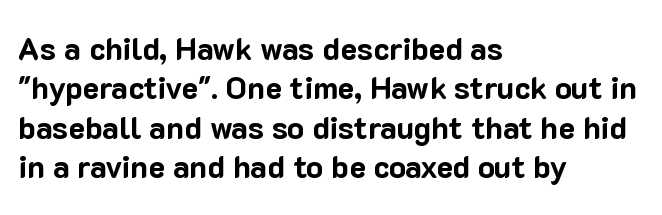
Q: Is the text bold? A: Yes.
Q: Is the text italic (slanted)? A: No, it is upright.
Q: Is the typeface a serif or a sans-serif typeface? A: Sans-serif.
Q: Is the text underlined? A: No.
Q: How is the paragraph aligned? A: Left-aligned.
Q: Is the spacing between letters normal or unusually wide? A: Normal.
Q: Is the spacing between lines tight, normal or loose? A: Normal.
Q: Width (condensed, normal, or wide)? A: Normal.
Q: Stroke contrast? A: Low.
Q: x-height? A: Medium.
Q: Monospaced? A: No.
